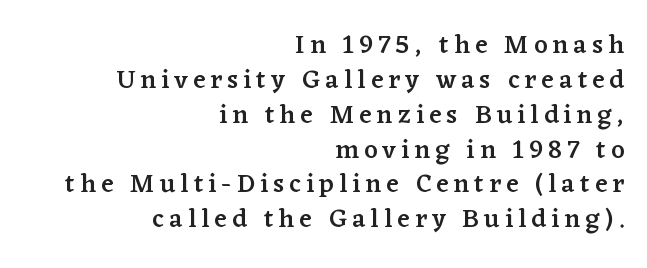
Q: Is the text bold? A: Semi-bold.
Q: Is the text italic (slanted)? A: No, it is upright.
Q: Is the text underlined? A: No.
Q: How is the paragraph aligned? A: Right-aligned.
Q: Is the spacing between letters normal or unusually wide? A: Unusually wide.
Q: Is the spacing between lines tight, normal or loose? A: Normal.
